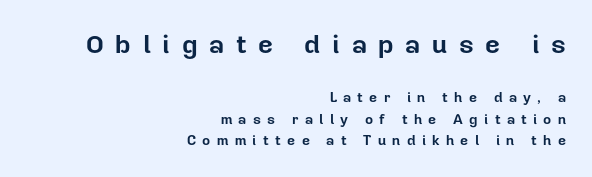
Two sizes are in play, and the larger belongs to the first block. The rendering uses a bold face; every stroke is thick and dark. Every stem runs plumb, perpendicular to the baseline. In terms of leading, this rendering sits right in the middle. Caption: multi-line text, flush right, ragged left. Letter spacing: wide.
